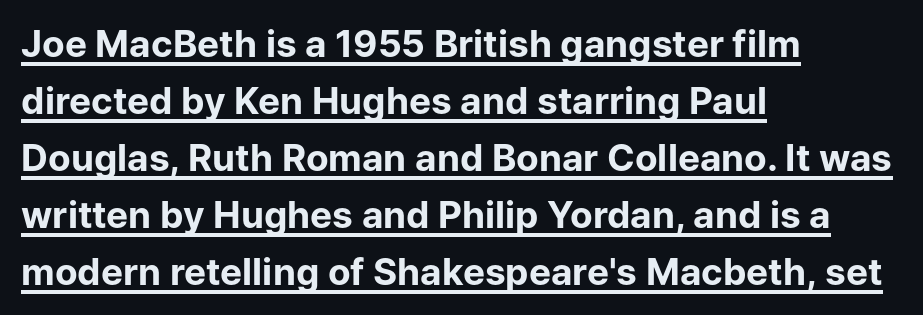
Q: Is the text bold? A: Yes.
Q: Is the text italic (slanted)? A: No, it is upright.
Q: Is the typeface a serif or a sans-serif typeface? A: Sans-serif.
Q: Is the text underlined? A: Yes.
Q: How is the paragraph aligned? A: Left-aligned.
Q: Is the spacing between letters normal or unusually wide? A: Normal.
Q: Is the spacing between lines tight, normal or loose? A: Normal.
Q: Width (condensed, normal, or wide)? A: Normal.
Q: Stroke contrast? A: Low.
Q: x-height? A: Medium.
Q: Monospaced? A: No.
